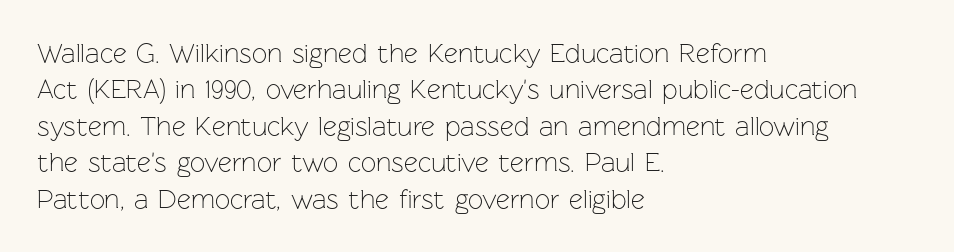
Upright lettering throughout. Reading down the column, the eye jumps a familiar distance to each next line. The typesetting does not lean heavy: it is not bold. Horizontal alignment here is leftward, the default for most running prose. The space directly below the letters is spotless. Glyph-to-glyph distance matches everyday printed text.
